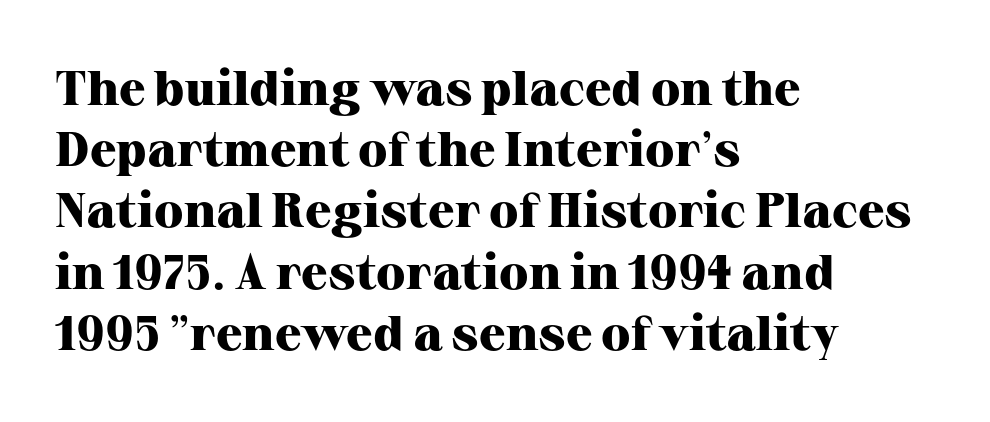
{"serif": "yes", "italic": "no", "bold": "yes", "weight": "heavy", "width": "normal", "stroke_contrast": "high", "x_height": "medium", "monospaced": "no", "underline": "no", "align": "left", "line_spacing": "normal", "line_spacing_ratio": 1.25, "letter_spacing": "normal", "letter_spacing_em": 0.0, "glyph_px": 49}
